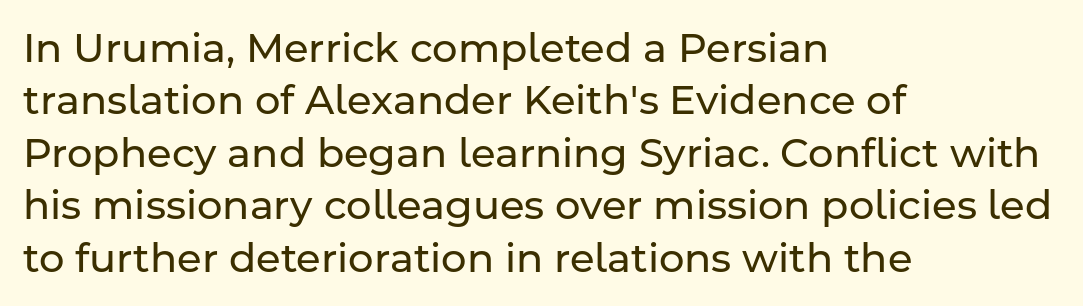
In terms of leading, this rendering sits right in the middle. This sample has the flowing, uneven cadence of proportional lettering. I'd call this a sans setting — the letters go barefoot. No chunkiness to these letters — they're not bold. Teacher's note: observe the even left margin — that is flush-left alignment.
